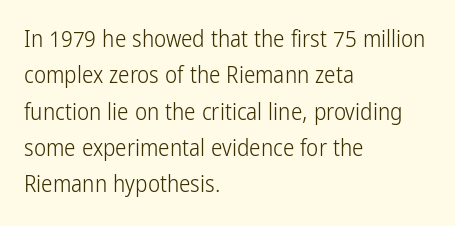
The image shows 23 px text type, upright; set left-aligned, normal line spacing (1.58x), normal letter spacing, not underlined.
